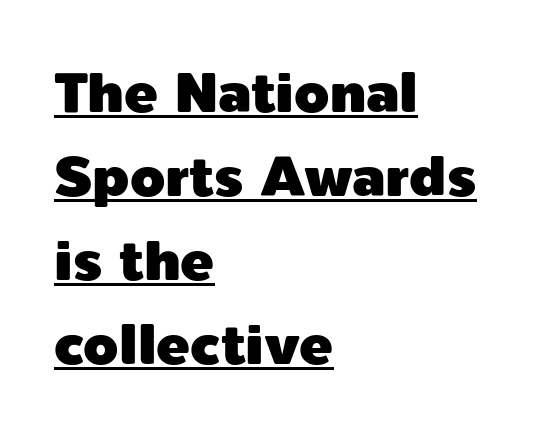
The image shows 56 px sans-serif type, upright; set left-aligned, normal line spacing (1.5x), normal letter spacing, underlined; a medium x-height.
